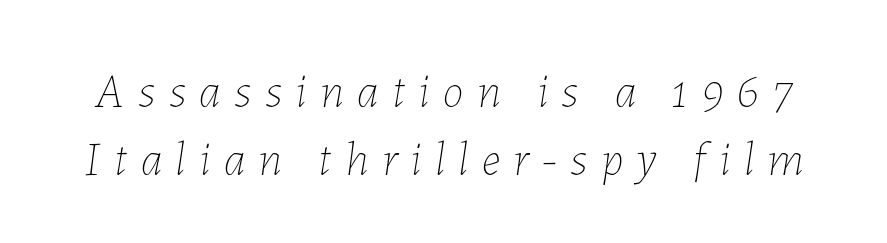
The image shows 47 px thin type, italic (leaning right); set normal line spacing (1.44x), unusually wide letter spacing (+0.29 em), not underlined; low stroke contrast and a medium x-height.
